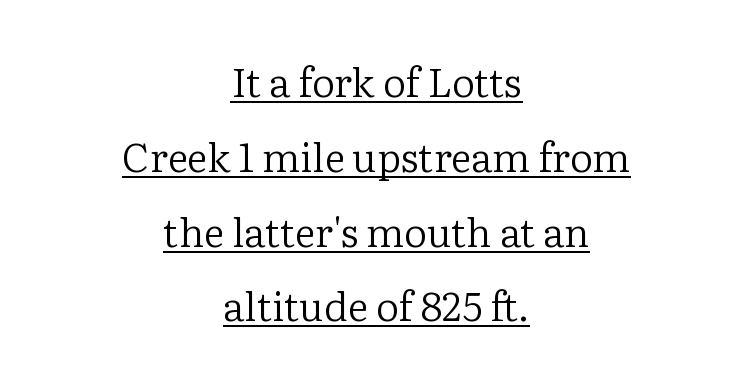
Vertical stems look standard width or narrower in stroke. Each letter's strokes conclude with small projecting serifs. This rendering features underlined lettering. This sample has the flowing, uneven cadence of proportional lettering.
